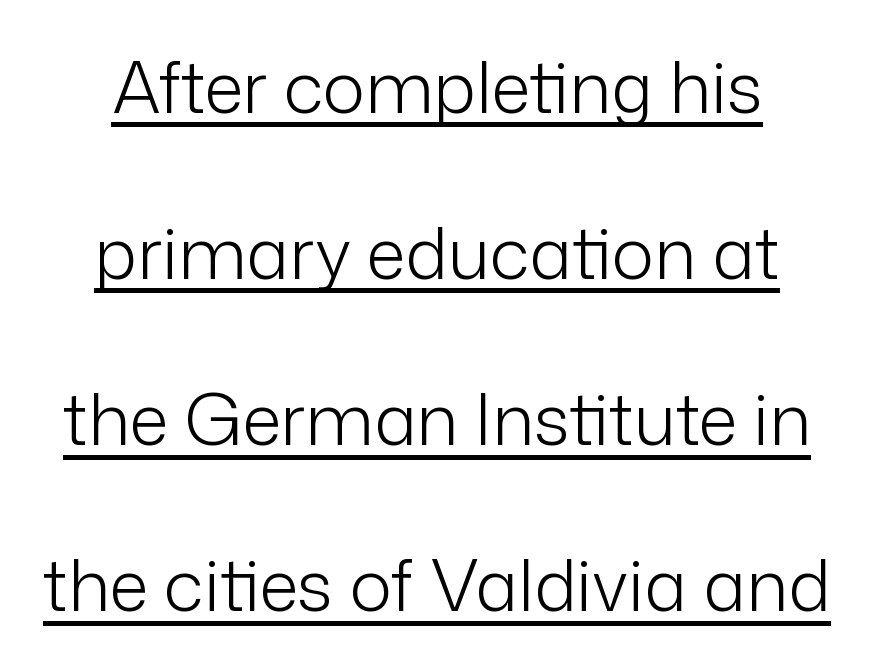
Q: Is the text bold? A: No.
Q: Is the text italic (slanted)? A: No, it is upright.
Q: Is the typeface a serif or a sans-serif typeface? A: Sans-serif.
Q: Is the text underlined? A: Yes.
Q: Is the spacing between letters normal or unusually wide? A: Normal.
Q: Is the spacing between lines tight, normal or loose? A: Loose.
Q: Width (condensed, normal, or wide)? A: Normal.
Q: Stroke contrast? A: Low.
Q: x-height? A: Medium.
Q: Monospaced? A: No.
